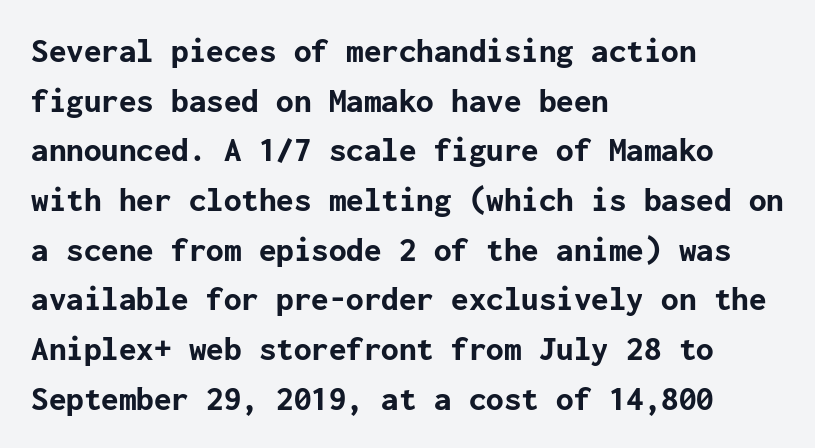
Q: Is the text bold? A: Yes.
Q: Is the text italic (slanted)? A: No, it is upright.
Q: Is the typeface a serif or a sans-serif typeface? A: Sans-serif.
Q: Is the text underlined? A: No.
Q: How is the paragraph aligned? A: Left-aligned.
Q: Is the spacing between letters normal or unusually wide? A: Normal.
Q: Is the spacing between lines tight, normal or loose? A: Normal.
Q: Width (condensed, normal, or wide)? A: Normal.
Q: Stroke contrast? A: Low.
Q: x-height? A: Medium.
